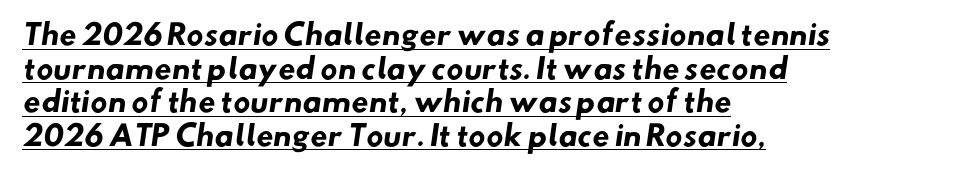
The image shows 28 px heavy sans-serif type; set left-aligned, line spacing 1.2x, normal letter spacing, underlined; low stroke contrast and a small x-height.
